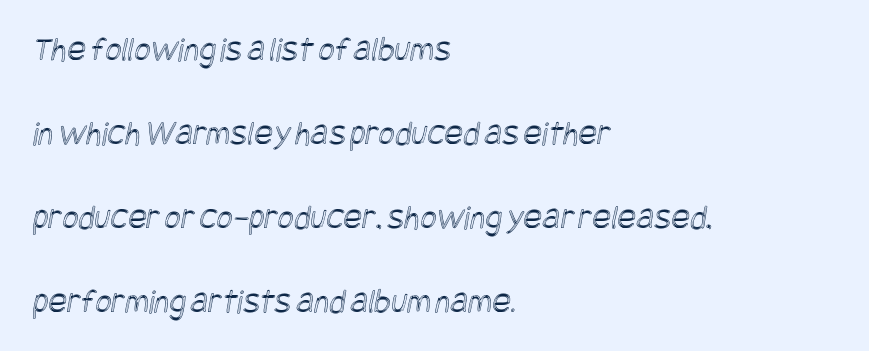
Q: Is the text underlined? A: No.
Q: How is the paragraph aligned? A: Left-aligned.
Q: Is the spacing between letters normal or unusually wide? A: Normal.
Q: Is the spacing between lines tight, normal or loose? A: Loose.
Q: Width (condensed, normal, or wide)? A: Condensed.
Q: x-height? A: Large.
